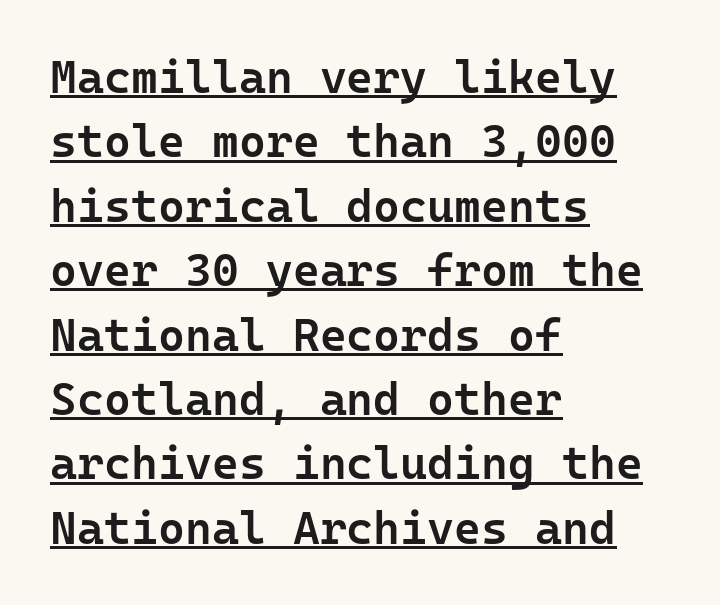
Q: Is the text bold? A: Semi-bold.
Q: Is the text italic (slanted)? A: No, it is upright.
Q: Is the typeface a serif or a sans-serif typeface? A: Sans-serif.
Q: Is the text underlined? A: Yes.
Q: How is the paragraph aligned? A: Left-aligned.
Q: Is the spacing between letters normal or unusually wide? A: Normal.
Q: Is the spacing between lines tight, normal or loose? A: Normal.
Q: Width (condensed, normal, or wide)? A: Normal.
Q: Stroke contrast? A: Low.
Q: x-height? A: Medium.
Q: Monospaced? A: Yes.
